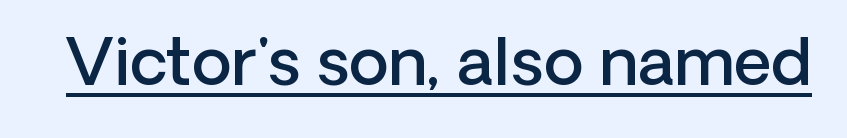
{"serif": "no", "italic": "no", "bold": "semi", "weight": "semibold", "width": "normal", "stroke_contrast": "low", "x_height": "medium", "monospaced": "no", "underline": "yes", "letter_spacing": "normal", "letter_spacing_em": 0.0, "glyph_px": 65}
